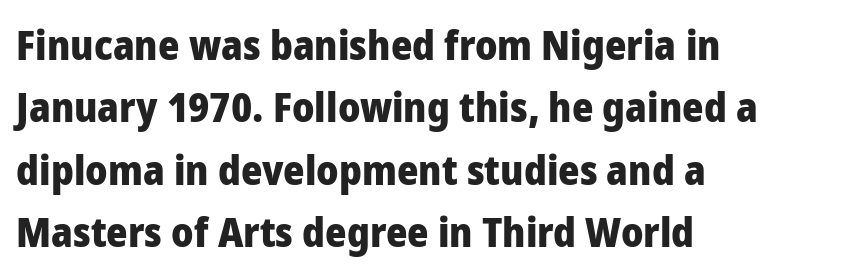
{"serif": "no", "italic": "no", "bold": "yes", "weight": "heavy", "width": "normal", "stroke_contrast": "low", "x_height": "medium", "monospaced": "no", "underline": "no", "align": "left", "line_spacing": "normal", "line_spacing_ratio": 1.52, "letter_spacing": "normal", "letter_spacing_em": 0.0, "glyph_px": 41}
